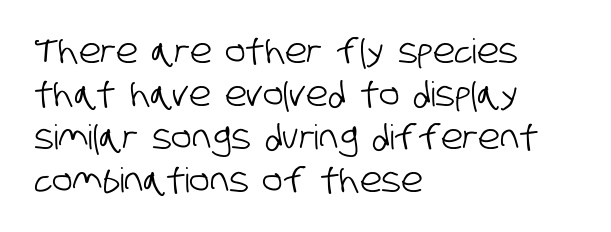
Q: Is the typeface a serif or a sans-serif typeface? A: Sans-serif.
Q: Is the text underlined? A: No.
Q: How is the paragraph aligned? A: Left-aligned.
Q: Is the spacing between letters normal or unusually wide? A: Normal.
Q: Is the spacing between lines tight, normal or loose? A: Normal.
Q: Width (condensed, normal, or wide)? A: Condensed.
Q: Stroke contrast? A: Low.
Q: x-height? A: Large.
Q: Monospaced? A: No.
